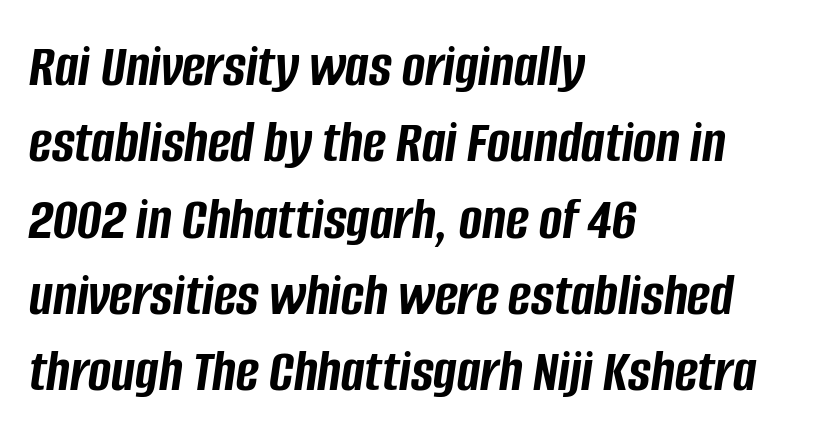
Q: Is the text bold? A: Yes.
Q: Is the text italic (slanted)? A: Yes, it leans right by about 8 degrees.
Q: Is the text underlined? A: No.
Q: How is the paragraph aligned? A: Left-aligned.
Q: Is the spacing between letters normal or unusually wide? A: Normal.
Q: Width (condensed, normal, or wide)? A: Condensed.
Q: Stroke contrast? A: Low.
Q: x-height? A: Large.
Q: Monospaced? A: No.
